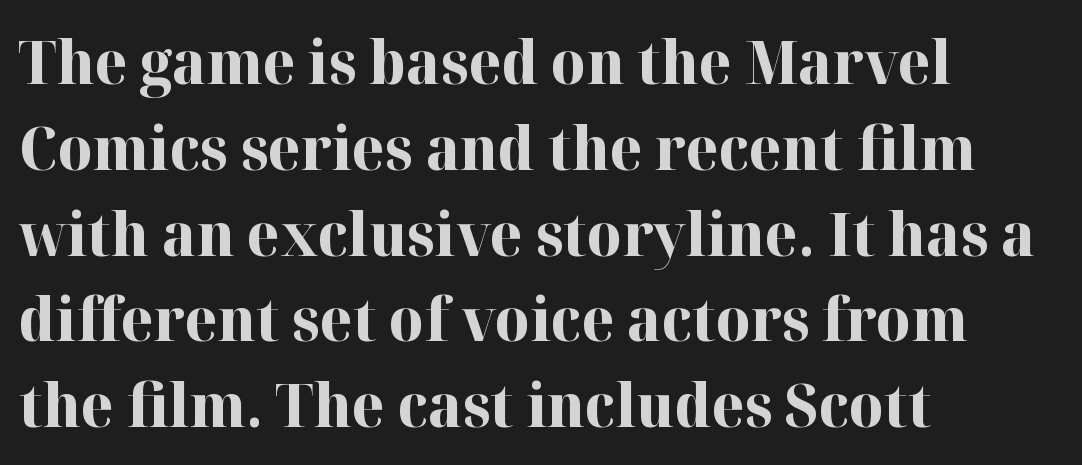
{"serif": "yes", "italic": "no", "bold": "yes", "weight": "bold", "width": "normal", "stroke_contrast": "high", "x_height": "medium", "monospaced": "no", "underline": "no", "align": "left", "line_spacing": "normal", "line_spacing_ratio": 1.43, "letter_spacing": "normal", "letter_spacing_em": 0.0, "glyph_px": 60}
